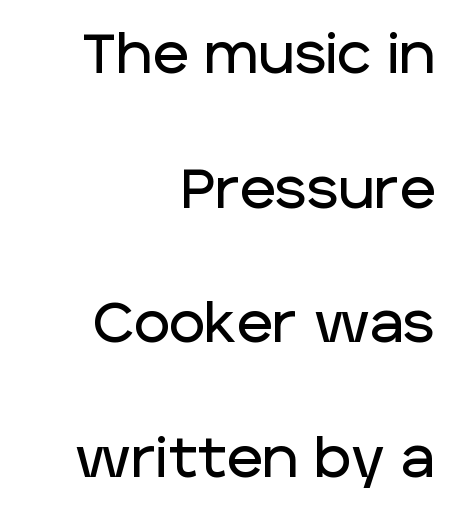
The image shows 55 px sans-serif type, upright; set right-aligned, loose line spacing (2.45x), normal letter spacing, not underlined; low stroke contrast and a large x-height.
